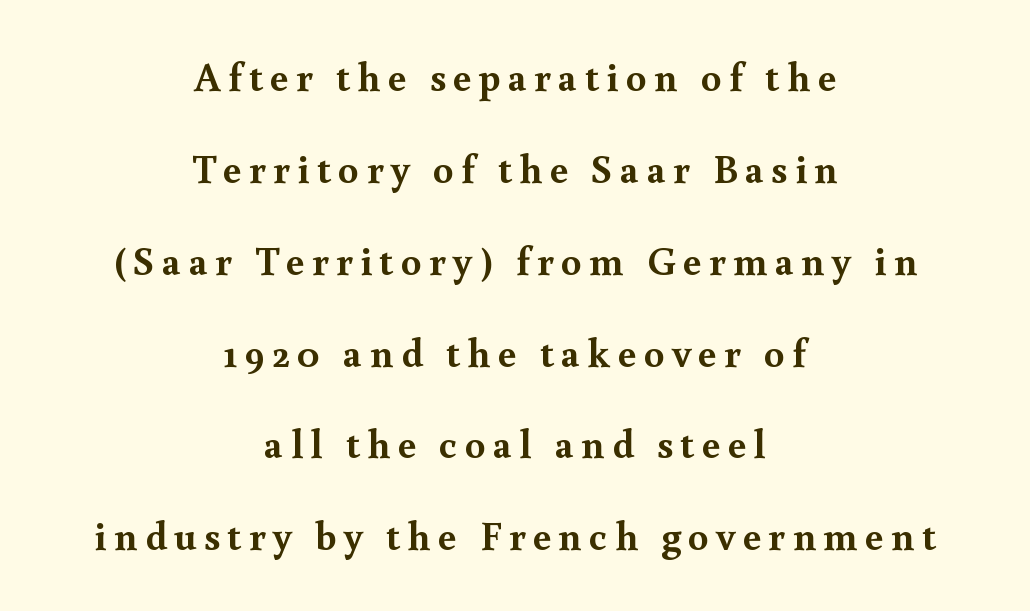
{"serif": "yes", "italic": "no", "bold": "yes", "weight": "semibold", "width": "normal", "x_height": "small", "monospaced": "no", "underline": "no", "align": "center", "line_spacing": "loose", "line_spacing_ratio": 2.24, "glyph_px": 41}
